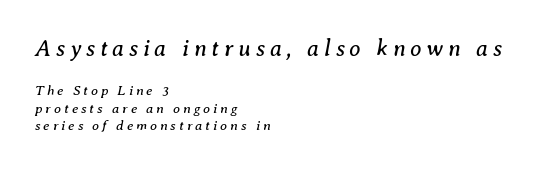
{"italic": "yes", "lean": "right", "slant_degrees": 8, "bold": "no", "underline": "no", "align": "left", "line_spacing": "normal", "line_spacing_ratio": 1.25, "letter_spacing": "wide", "letter_spacing_em": 0.21, "larger_block": "first", "size_ratio": 1.64, "glyph_px": 23}
